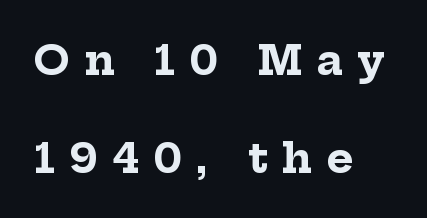
The image shows 41 px bold serif type, upright; set left-aligned, loose line spacing (2.38x), unusually wide letter spacing (+0.34 em), not underlined; low stroke contrast and a medium x-height.
